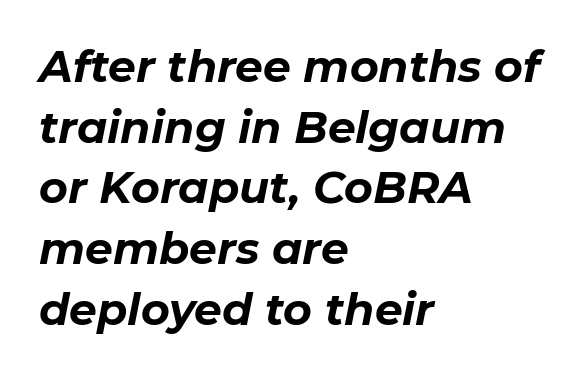
The image shows 44 px bold type, italic (leaning right); set left-aligned, normal line spacing (1.38x), normal letter spacing, not underlined; low stroke contrast and a medium x-height.
